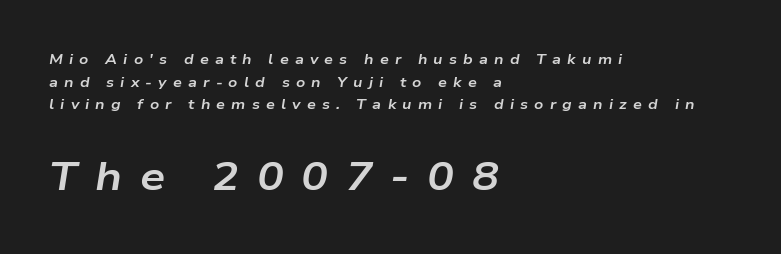
A full-strength bold gives these letters their thick strokes. One-word summary of the alignment: left. The rendering uses natural spacing where letterforms have individual widths. Italic? Definitely — the glyphs are oblique. Tracking value appears strongly positive — letters spread wide. This rendering features lettering with no underline.
